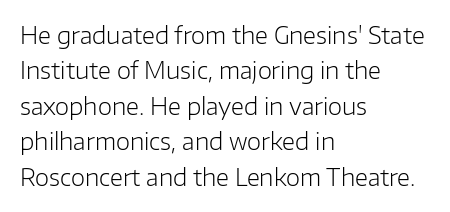
The face looks like a standard text weight, possibly lighter. Vertical strokes here are truly vertical. These lines keep a tight, regular rhythm from letter to letter. Leading matches the norm, producing a regular column. Left-aligned paragraph, ragged on the right. The space directly below the letters is spotless.
